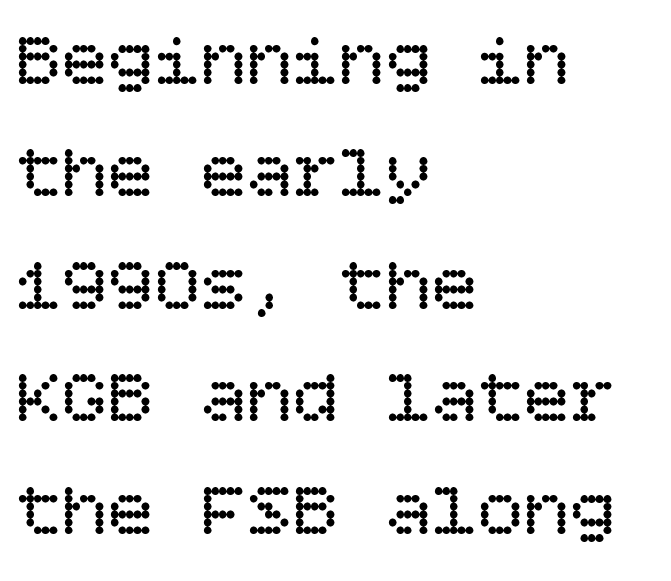
{"italic": "no", "bold": "no", "weight": "regular", "width": "normal", "stroke_contrast": "low", "x_height": "large", "underline": "no", "align": "left", "line_spacing": "normal", "line_spacing_ratio": 1.46, "letter_spacing": "normal", "letter_spacing_em": 0.0, "glyph_px": 77}
